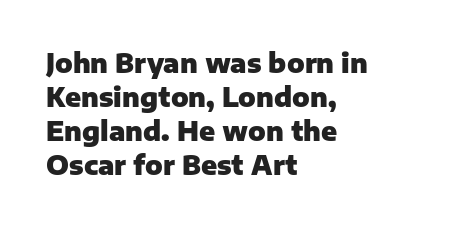
{"italic": "no", "bold": "yes", "underline": "no", "align": "left", "line_spacing": "normal", "line_spacing_ratio": 1.31, "letter_spacing": "normal", "letter_spacing_em": 0.0, "glyph_px": 26}
